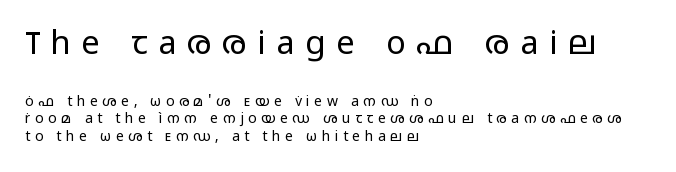
{"serif": "no", "italic": "no", "bold": "no", "weight": "regular", "width": "wide", "stroke_contrast": "low", "x_height": "medium", "monospaced": "no", "underline": "no", "align": "left", "line_spacing": "normal", "line_spacing_ratio": 1.25, "letter_spacing": "wide", "letter_spacing_em": 0.32, "larger_block": "first", "size_ratio": 2.36, "glyph_px": 33}
